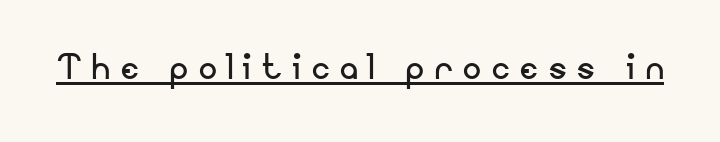
The face looks like a standard text weight, possibly lighter. Think of a printed novel: that variable character pitch is what you see here. Each line of the rendering has a horizontal stroke beneath the glyphs. Nothing sits at the stroke ends, so this counts as sans-serif. There is plenty of visible air inserted between adjacent glyphs.
